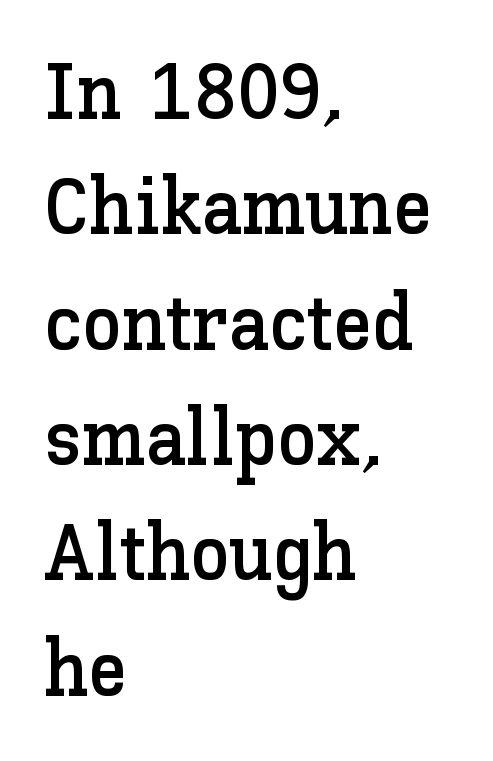
The image shows 79 px text type, upright; set left-aligned, normal line spacing (1.46x), normal letter spacing, not underlined; low stroke contrast and a medium x-height.
